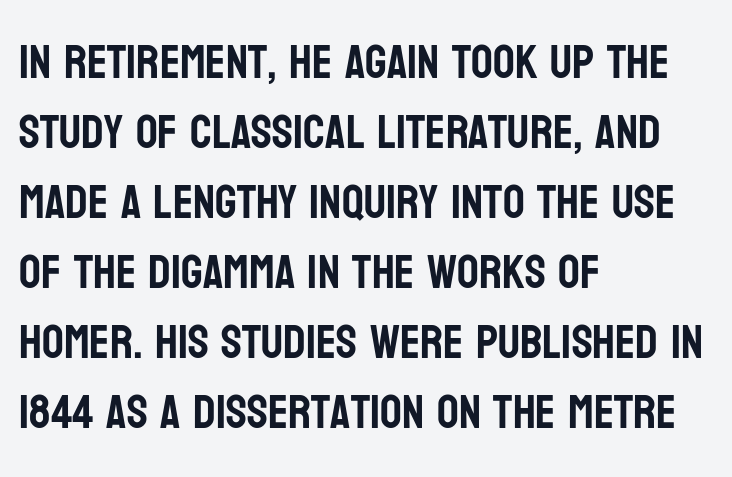
The image shows 48 px condensed sans-serif type, upright; set left-aligned, normal line spacing (1.46x), normal letter spacing, not underlined; low stroke contrast and a large x-height.
